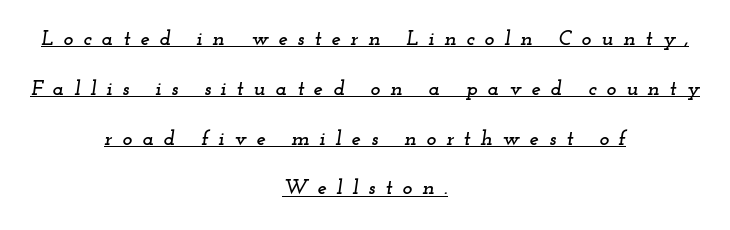
The image shows 21 px text type, italic (leaning right); set centered, loose line spacing (2.37x), unusually wide letter spacing (+0.47 em), underlined.
